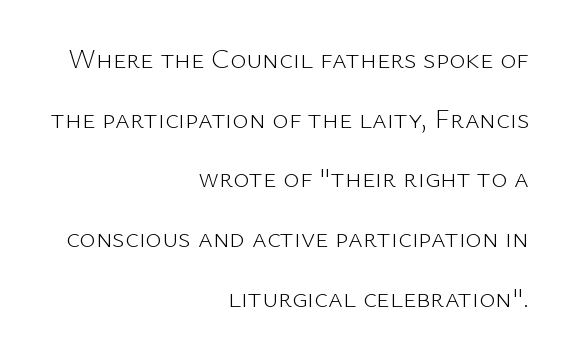
Q: Is the text bold? A: No.
Q: Is the text italic (slanted)? A: No, it is upright.
Q: Is the typeface a serif or a sans-serif typeface? A: Sans-serif.
Q: Is the text underlined? A: No.
Q: How is the paragraph aligned? A: Right-aligned.
Q: Is the spacing between letters normal or unusually wide? A: Normal.
Q: Is the spacing between lines tight, normal or loose? A: Loose.
Q: Width (condensed, normal, or wide)? A: Normal.
Q: Stroke contrast? A: Low.
Q: x-height? A: Medium.
Q: Monospaced? A: No.
